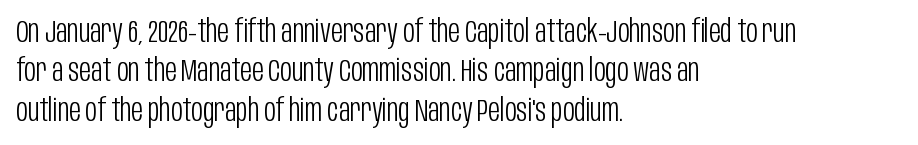
Examine the stroke ends and you'll find no serifs. Short and long lines alike share a common starting point at left. Nobody drew a line under any word here. Characters remain perfectly vertical along every line.
